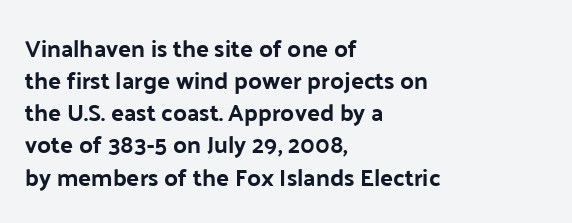
Q: Is the text bold? A: Yes.
Q: Is the text italic (slanted)? A: No, it is upright.
Q: Is the text underlined? A: No.
Q: How is the paragraph aligned? A: Left-aligned.
Q: Is the spacing between letters normal or unusually wide? A: Normal.
Q: Is the spacing between lines tight, normal or loose? A: Normal.
